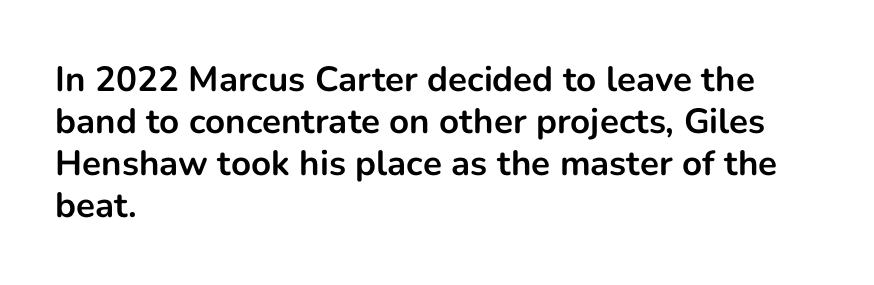
The image shows 35 px bold sans-serif type, upright; set left-aligned, line spacing 1.2x, normal letter spacing, not underlined; low stroke contrast and a medium x-height.
